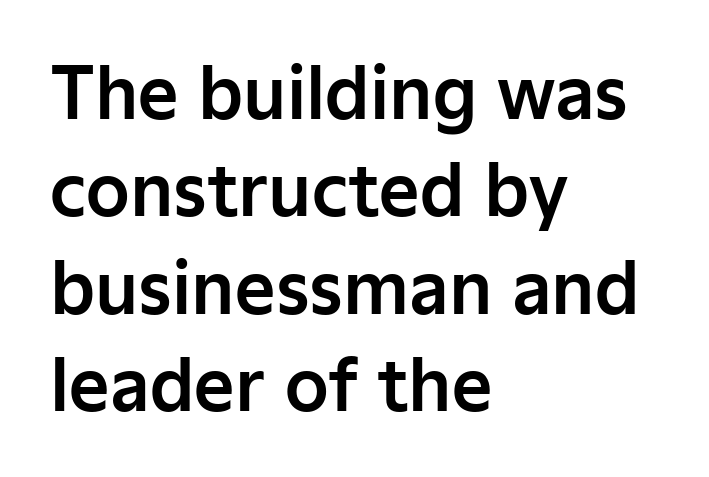
{"serif": "no", "italic": "no", "width": "normal", "stroke_contrast": "low", "x_height": "medium", "monospaced": "no", "underline": "no", "align": "left", "line_spacing": "normal", "line_spacing_ratio": 1.39, "letter_spacing": "normal", "letter_spacing_em": 0.0, "glyph_px": 70}
